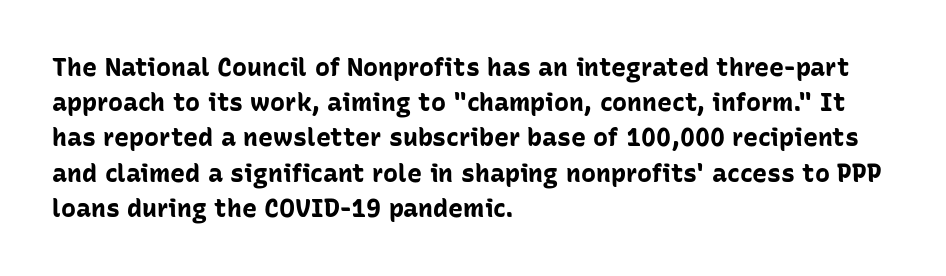
The image shows 25 px bold type, upright; set left-aligned, normal line spacing (1.41x), normal letter spacing, not underlined.
